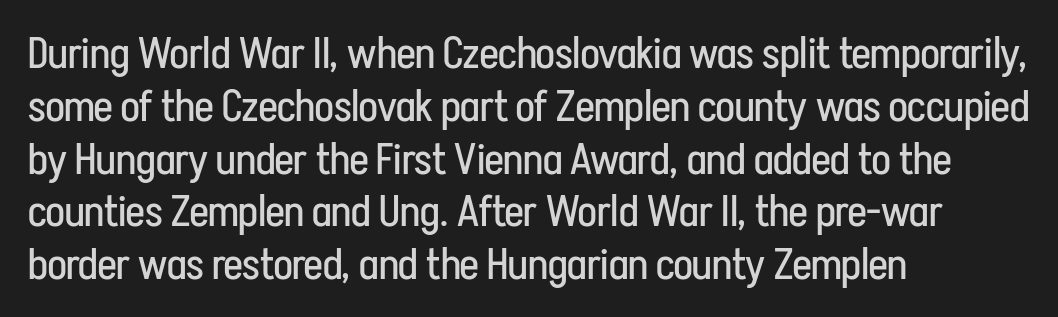
{"serif": "no", "italic": "no", "bold": "no", "weight": "regular", "width": "condensed", "stroke_contrast": "low", "x_height": "medium", "monospaced": "no", "underline": "no", "align": "left", "line_spacing_ratio": 1.2, "letter_spacing": "normal", "letter_spacing_em": 0.0, "glyph_px": 44}
